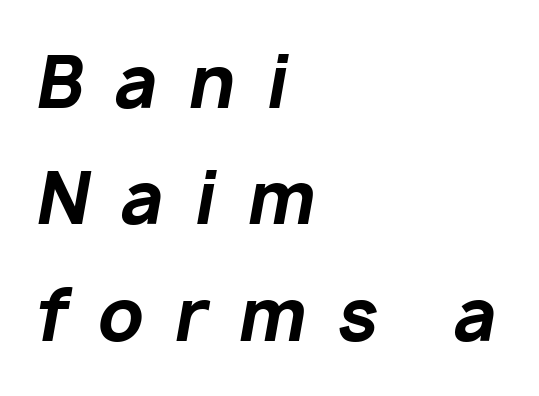
Q: Is the text bold? A: Yes.
Q: Is the text italic (slanted)? A: Yes, it leans right by about 10 degrees.
Q: Is the text underlined? A: No.
Q: How is the paragraph aligned? A: Left-aligned.
Q: Is the spacing between letters normal or unusually wide? A: Unusually wide.
Q: Is the spacing between lines tight, normal or loose? A: Normal.
Q: Width (condensed, normal, or wide)? A: Normal.
Q: Stroke contrast? A: Low.
Q: x-height? A: Medium.
Q: Monospaced? A: No.
